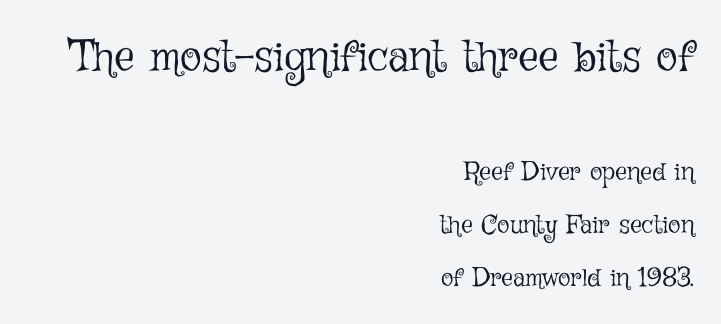
Q: Is the text bold? A: No.
Q: Is the text italic (slanted)? A: No, it is upright.
Q: Is the text underlined? A: No.
Q: How is the paragraph aligned? A: Right-aligned.
Q: Is the spacing between letters normal or unusually wide? A: Normal.
Q: Is the spacing between lines tight, normal or loose? A: Loose.
Q: Which block of text is set in a larger size, the first (top) or the second (bottom)? A: The first (top) one.
Q: Width (condensed, normal, or wide)? A: Normal.
Q: Stroke contrast? A: Low.
Q: x-height? A: Medium.
Q: Monospaced? A: No.
